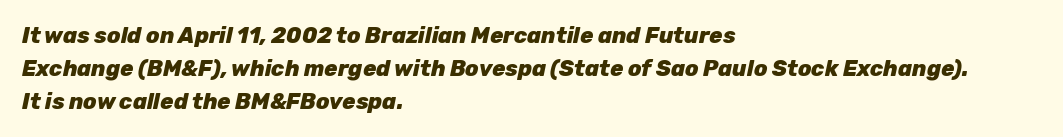
Q: Is the text bold? A: Yes.
Q: Is the text italic (slanted)? A: Yes, it leans right by about 12 degrees.
Q: Is the text underlined? A: No.
Q: How is the paragraph aligned? A: Left-aligned.
Q: Is the spacing between letters normal or unusually wide? A: Normal.
Q: Is the spacing between lines tight, normal or loose? A: Normal.
